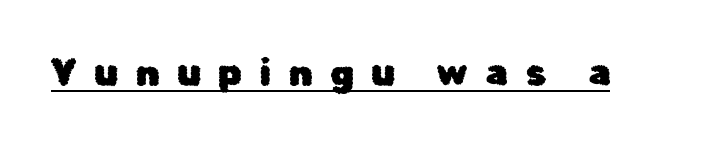
The image shows 36 px sans-serif type, upright; set unusually wide letter spacing (+0.48 em), underlined; low stroke contrast and a medium x-height.
